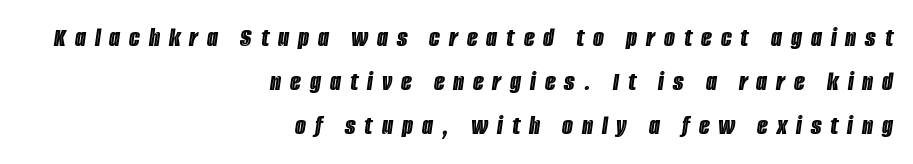
{"italic": "yes", "lean": "right", "slant_degrees": 8, "width": "condensed", "x_height": "large", "monospaced": "no", "underline": "no", "align": "right", "line_spacing": "normal", "line_spacing_ratio": 1.58, "letter_spacing": "wide", "letter_spacing_em": 0.32, "glyph_px": 28}
